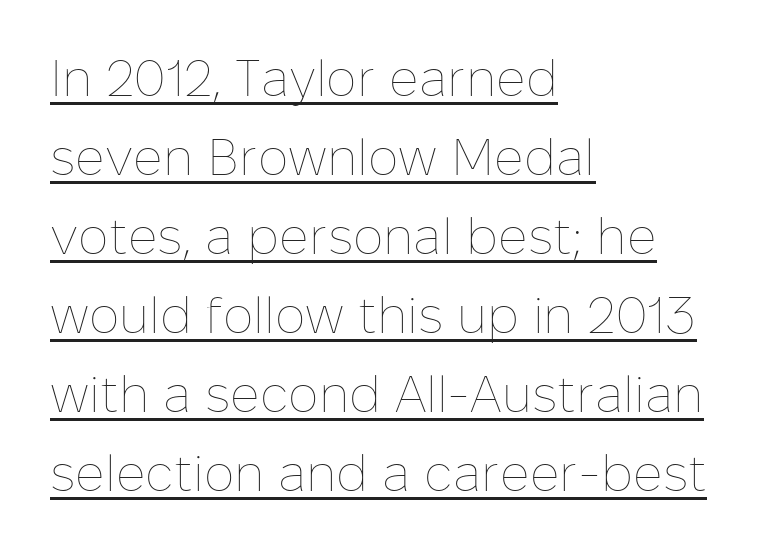
The image shows 51 px thin type, upright; set left-aligned, normal line spacing (1.55x), normal letter spacing, underlined; low stroke contrast and a medium x-height.
